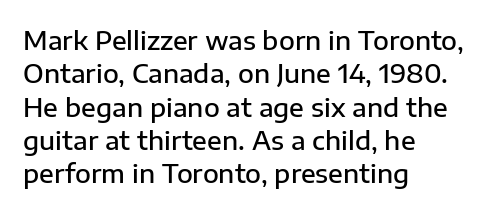
{"italic": "no", "bold": "semi", "underline": "no", "align": "left", "line_spacing": "normal", "line_spacing_ratio": 1.28, "letter_spacing": "normal", "letter_spacing_em": 0.0, "glyph_px": 26}
